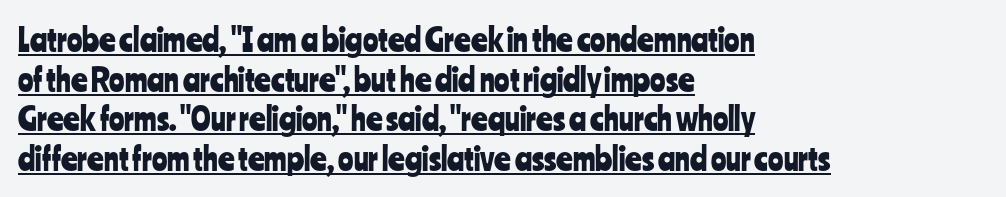
{"serif": "no", "italic": "no", "width": "condensed", "stroke_contrast": "low", "x_height": "medium", "monospaced": "no", "underline": "yes", "align": "left", "line_spacing_ratio": 1.24, "letter_spacing": "normal", "letter_spacing_em": 0.0, "glyph_px": 32}
